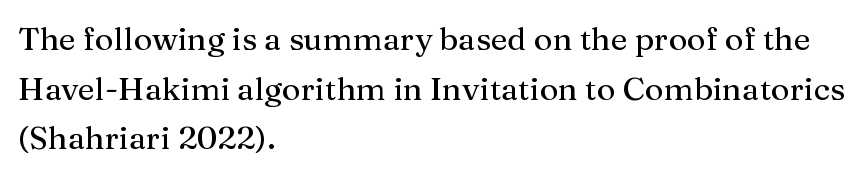
{"serif": "yes", "italic": "no", "width": "normal", "stroke_contrast": "medium", "x_height": "medium", "monospaced": "no", "underline": "no", "align": "left", "line_spacing": "normal", "line_spacing_ratio": 1.55, "letter_spacing": "normal", "letter_spacing_em": 0.0, "glyph_px": 32}
